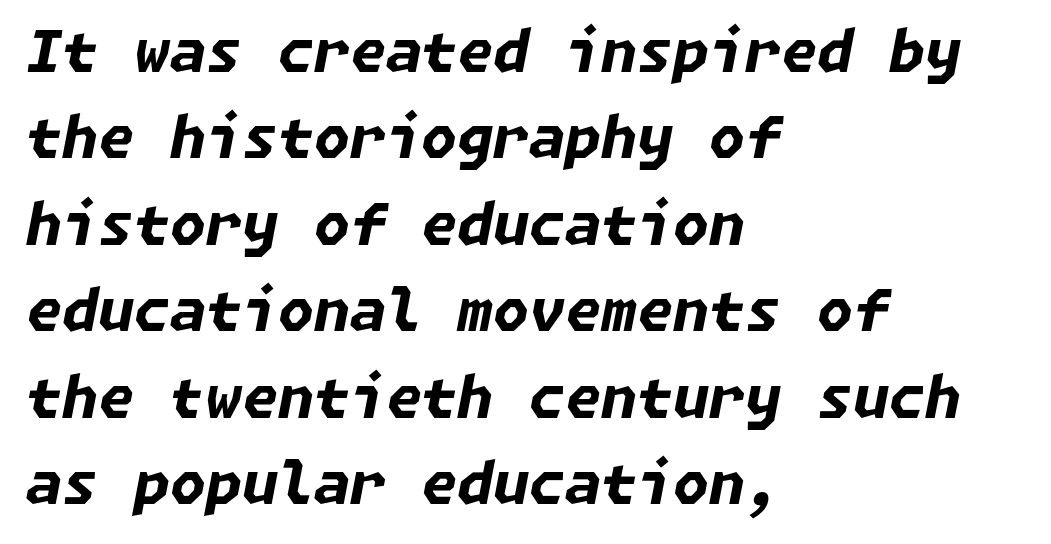
The image shows 58 px bold type, italic (leaning right); set left-aligned, normal line spacing (1.49x), normal letter spacing, not underlined; low stroke contrast and a medium x-height.
